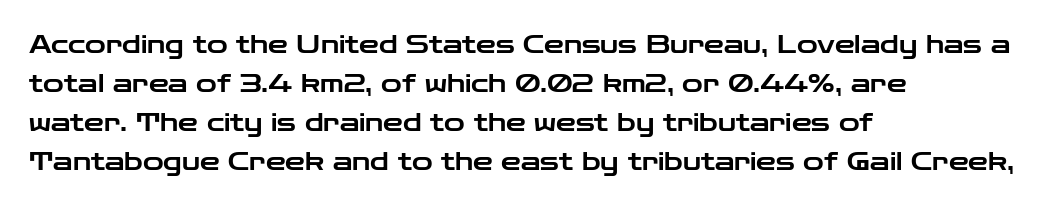
Q: Is the text italic (slanted)? A: No, it is upright.
Q: Is the text underlined? A: No.
Q: How is the paragraph aligned? A: Left-aligned.
Q: Is the spacing between letters normal or unusually wide? A: Normal.
Q: Is the spacing between lines tight, normal or loose? A: Normal.
